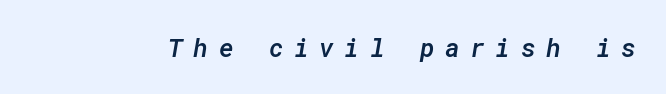
{"italic": "yes", "lean": "right", "slant_degrees": 10, "bold": "semi", "underline": "no", "letter_spacing": "wide", "letter_spacing_em": 0.42, "glyph_px": 25}
